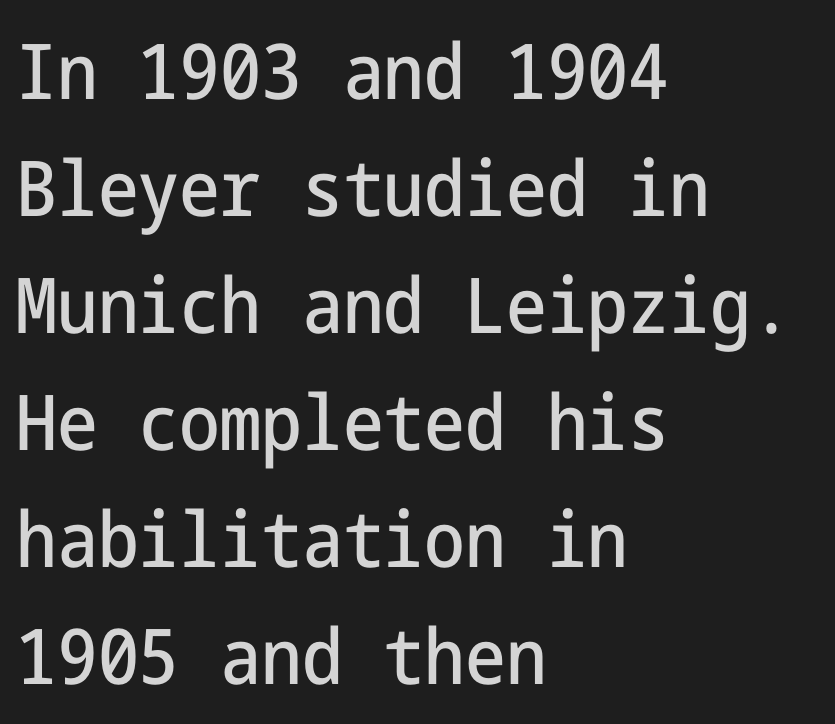
Observe the absence of serifs on each vertical stroke in this sample. Compared with typical body copy, the letter spacing here is the same. The rendering anchors every line to the left-hand side. Upright lettering throughout.
